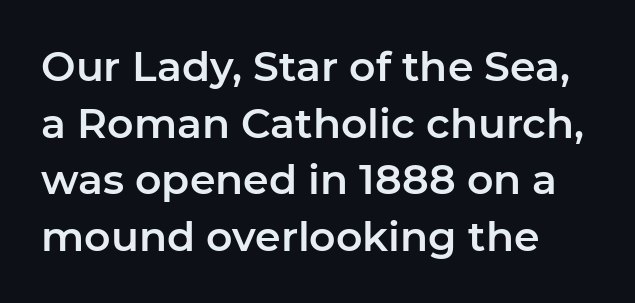
The image shows 41 px sans-serif type, upright; set normal line spacing (1.38x), normal letter spacing, not underlined; low stroke contrast and a medium x-height.
